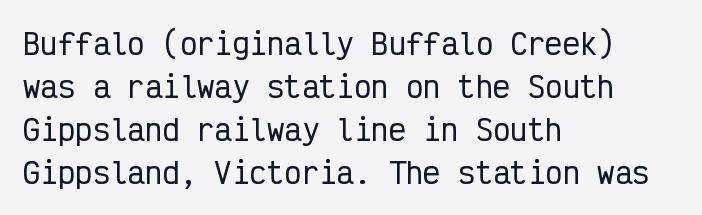
The image shows 29 px condensed sans-serif type, upright, monospaced; set left-aligned, normal line spacing (1.48x), normal letter spacing, not underlined; low stroke contrast and a medium x-height.
